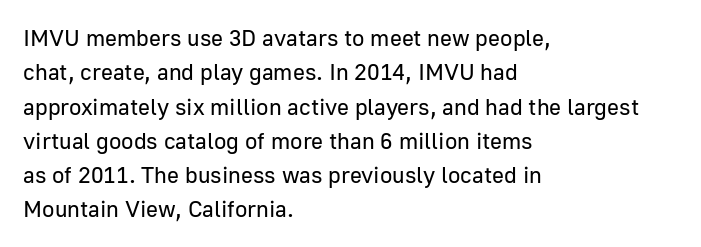
Q: Is the text bold? A: No.
Q: Is the text italic (slanted)? A: No, it is upright.
Q: Is the text underlined? A: No.
Q: How is the paragraph aligned? A: Left-aligned.
Q: Is the spacing between letters normal or unusually wide? A: Normal.
Q: Is the spacing between lines tight, normal or loose? A: Normal.
